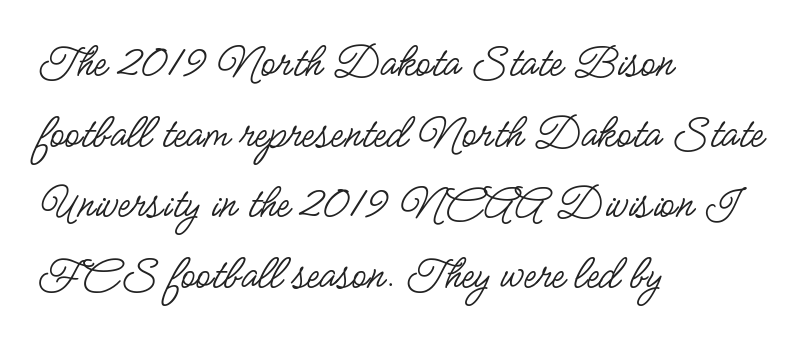
{"serif": "no", "bold": "no", "weight": "regular", "width": "condensed", "stroke_contrast": "low", "x_height": "small", "monospaced": "no", "underline": "no", "align": "left", "line_spacing": "normal", "line_spacing_ratio": 1.47, "letter_spacing": "normal", "letter_spacing_em": 0.0, "glyph_px": 48}
